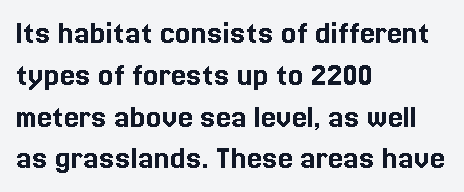
Q: Is the text italic (slanted)? A: No, it is upright.
Q: Is the text underlined? A: No.
Q: How is the paragraph aligned? A: Left-aligned.
Q: Is the spacing between letters normal or unusually wide? A: Normal.
Q: Width (condensed, normal, or wide)? A: Normal.
Q: x-height? A: Medium.
Q: Monospaced? A: No.
